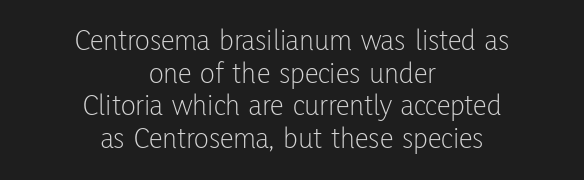
The image shows 31 px light, condensed sans-serif type, upright; set centered, tight line spacing (1.05x), normal letter spacing, not underlined; low stroke contrast and a medium x-height.
